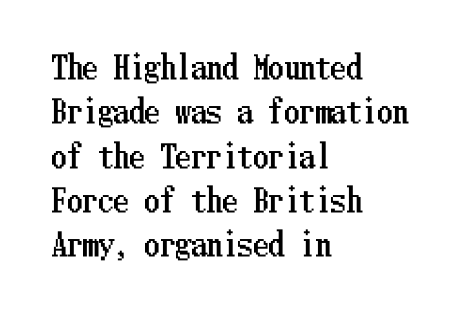
When letters stand straight like this, we call the style roman or upright. The face used here is rendered with its standard letterfit. Visually the block forms a straight wall on the left and a jagged coastline on the right. Letters rest on an invisible, unmarked baseline. The leading is moderate, giving the passage an even texture.
